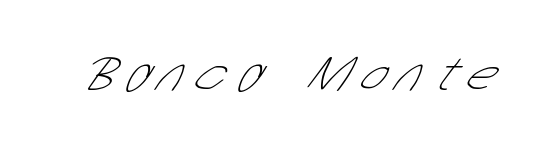
The image shows 50 px thin, condensed sans-serif type; set unusually wide letter spacing (+0.25 em), not underlined; low stroke contrast and a medium x-height.
